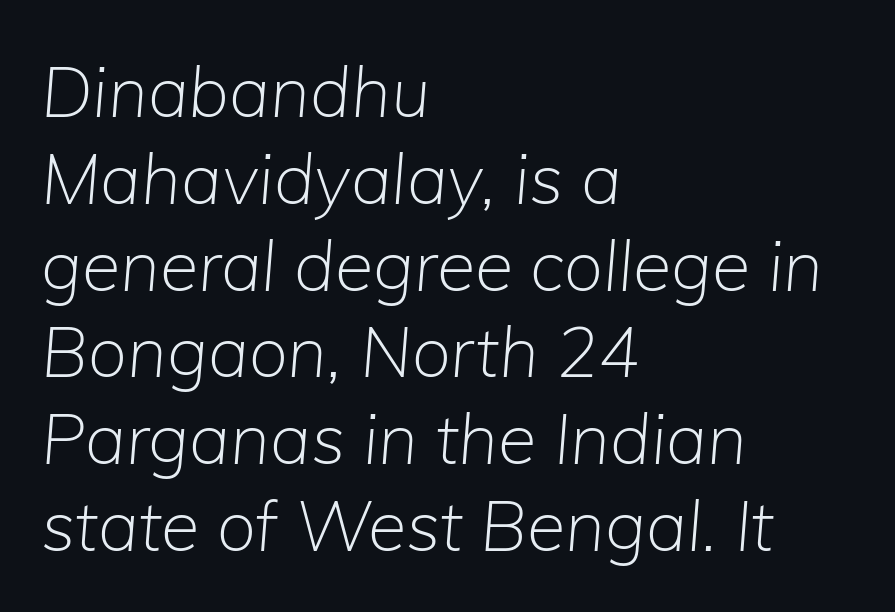
{"italic": "yes", "lean": "right", "slant_degrees": 5, "bold": "no", "weight": "light", "width": "normal", "stroke_contrast": "low", "x_height": "medium", "monospaced": "no", "underline": "no", "align": "left", "line_spacing_ratio": 1.24, "letter_spacing": "normal", "letter_spacing_em": 0.0, "glyph_px": 70}
